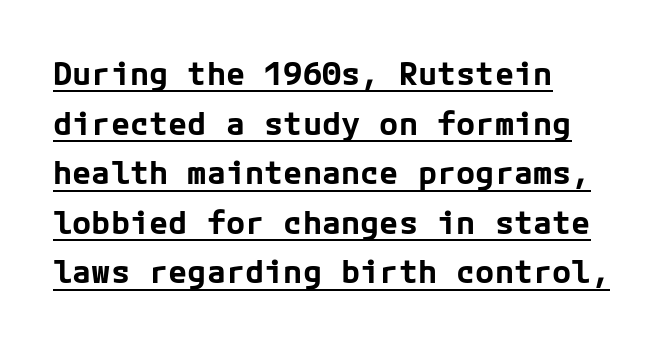
The string is rendered with underlining switched on. Successive baselines arrive at the customary interval. The face used here is a sans, in the tradition of grotesques and geometrics. On the weight axis this lands at bold, roughly 700. A typesetter would call this zero additional tracking. Is the block centered? No — it sits flush against the left margin.
